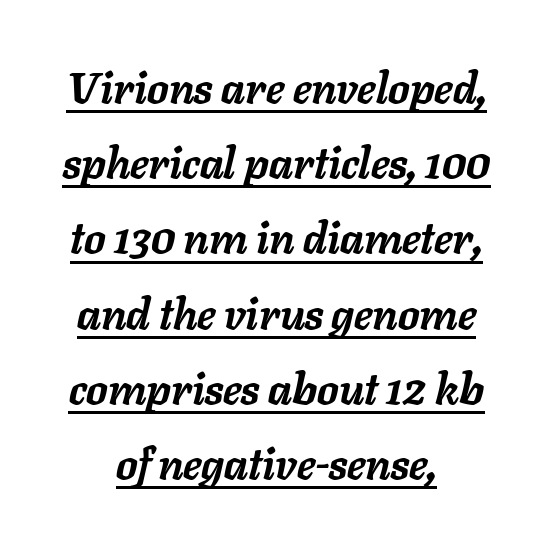
The image shows 43 px semibold type, italic (leaning right); set line spacing 1.75x, normal letter spacing, underlined; low stroke contrast and a medium x-height.
